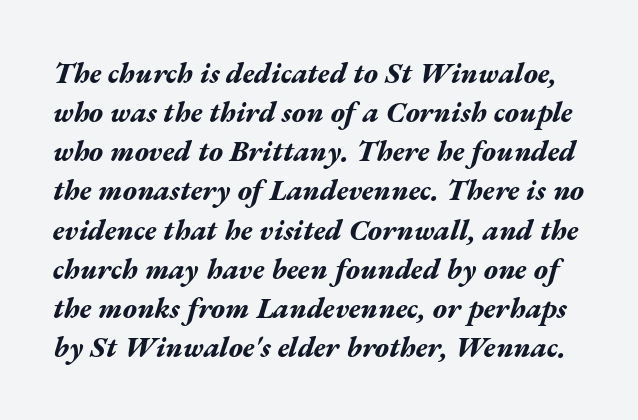
{"italic": "yes", "lean": "right", "slant_degrees": 17, "bold": "yes", "weight": "bold", "width": "wide", "stroke_contrast": "medium", "x_height": "medium", "monospaced": "no", "underline": "no", "line_spacing": "normal", "line_spacing_ratio": 1.35, "letter_spacing": "normal", "letter_spacing_em": 0.0, "glyph_px": 29}
